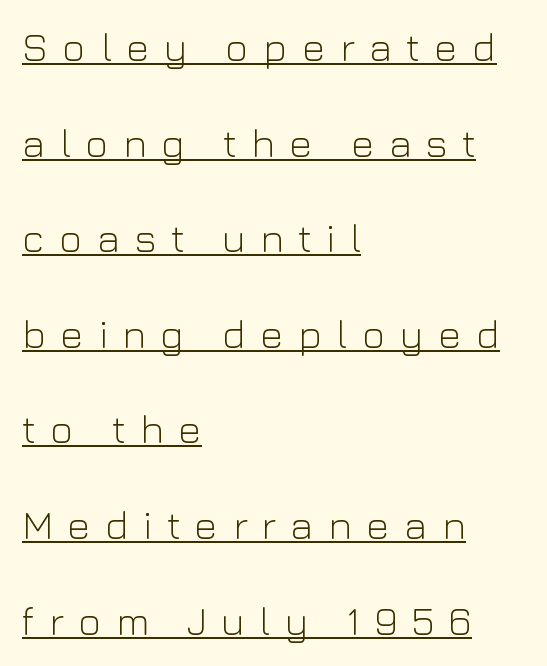
Q: Is the text bold? A: No.
Q: Is the text italic (slanted)? A: No, it is upright.
Q: Is the typeface a serif or a sans-serif typeface? A: Sans-serif.
Q: Is the text underlined? A: Yes.
Q: How is the paragraph aligned? A: Left-aligned.
Q: Is the spacing between letters normal or unusually wide? A: Unusually wide.
Q: Is the spacing between lines tight, normal or loose? A: Loose.
Q: Width (condensed, normal, or wide)? A: Normal.
Q: Stroke contrast? A: Low.
Q: x-height? A: Medium.
Q: Monospaced? A: No.
